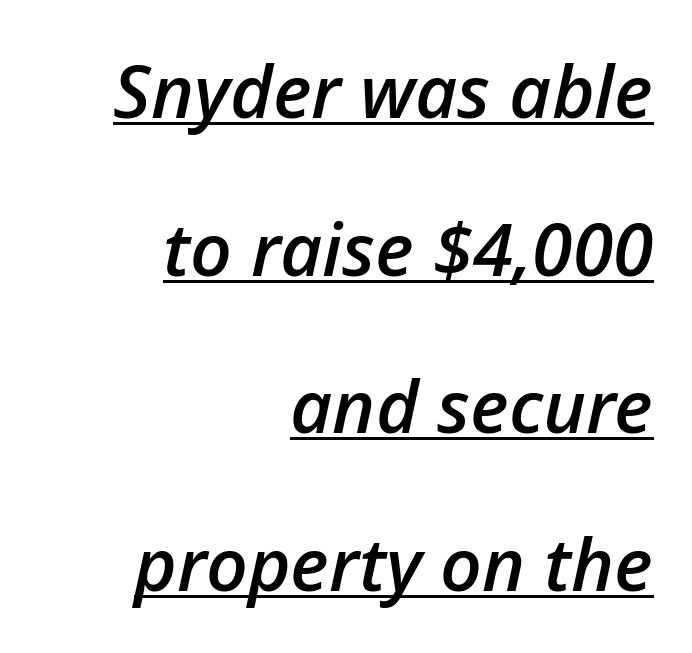
Q: Is the text bold? A: Semi-bold.
Q: Is the text italic (slanted)? A: Yes, it leans right by about 12 degrees.
Q: Is the text underlined? A: Yes.
Q: How is the paragraph aligned? A: Right-aligned.
Q: Is the spacing between letters normal or unusually wide? A: Normal.
Q: Is the spacing between lines tight, normal or loose? A: Loose.
Q: Width (condensed, normal, or wide)? A: Normal.
Q: Stroke contrast? A: Low.
Q: x-height? A: Medium.
Q: Monospaced? A: No.
